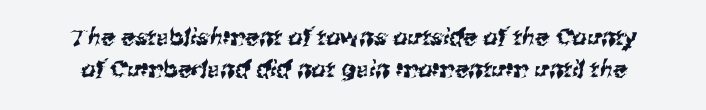
The image shows 23 px text type; set normal line spacing (1.38x), normal letter spacing, not underlined.
